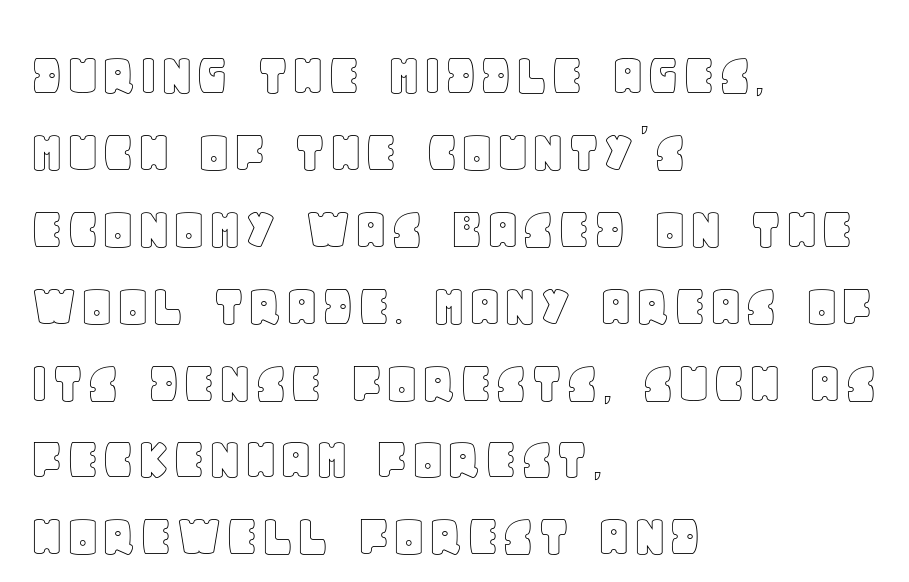
Posture: vertical. A typesetter would call this zero additional tracking. Descenders hang freely into open space. Spacing verdict: proportional, widths tailored to each character. Visually the block forms a straight wall on the left and a jagged coastline on the right.
